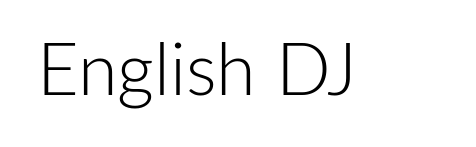
{"serif": "no", "italic": "no", "bold": "no", "weight": "light", "width": "normal", "stroke_contrast": "low", "x_height": "medium", "monospaced": "no", "underline": "no", "letter_spacing": "normal", "letter_spacing_em": 0.0, "glyph_px": 72}
